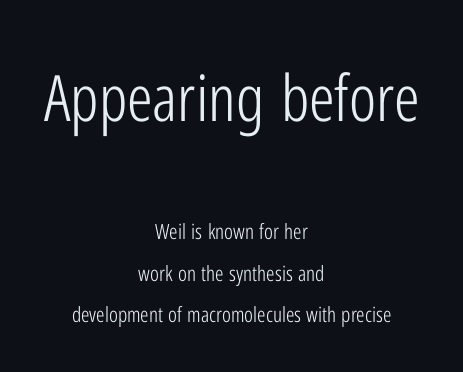
{"serif": "no", "italic": "no", "bold": "no", "weight": "light", "width": "condensed", "stroke_contrast": "low", "x_height": "medium", "monospaced": "no", "underline": "no", "align": "center", "line_spacing": "loose", "line_spacing_ratio": 1.97, "letter_spacing": "normal", "letter_spacing_em": 0.0, "larger_block": "first", "size_ratio": 3.05, "glyph_px": 64}
